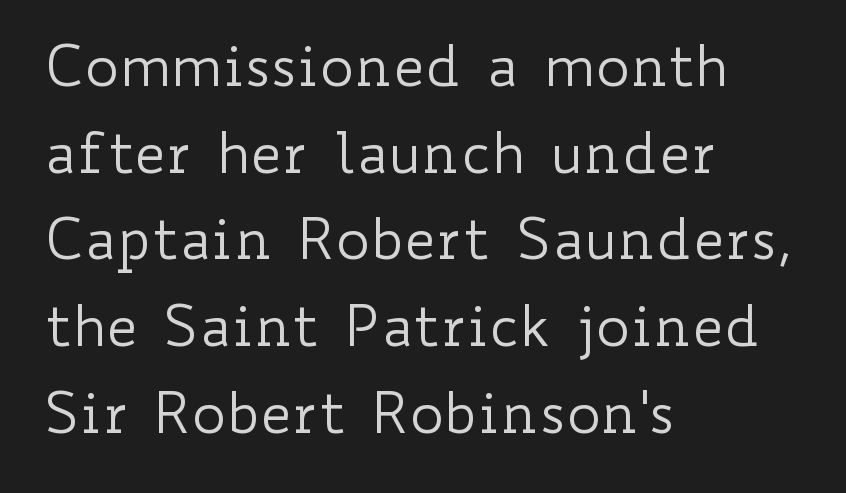
The image shows 57 px regular-weight, wide type, upright; set left-aligned, normal line spacing (1.52x), normal letter spacing, not underlined; low stroke contrast and a small x-height.
